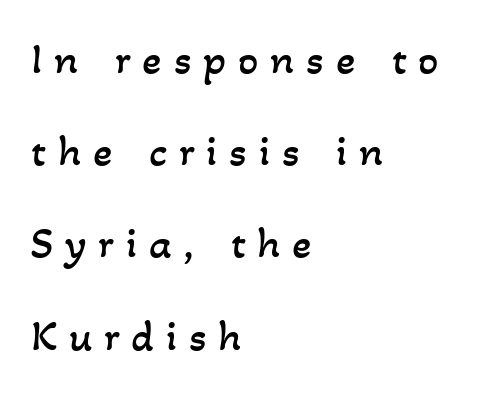
Q: Is the text bold? A: No.
Q: Is the text underlined? A: No.
Q: How is the paragraph aligned? A: Left-aligned.
Q: Is the spacing between letters normal or unusually wide? A: Unusually wide.
Q: Is the spacing between lines tight, normal or loose? A: Loose.
Q: Width (condensed, normal, or wide)? A: Normal.
Q: Stroke contrast? A: Low.
Q: x-height? A: Small.
Q: Monospaced? A: No.
